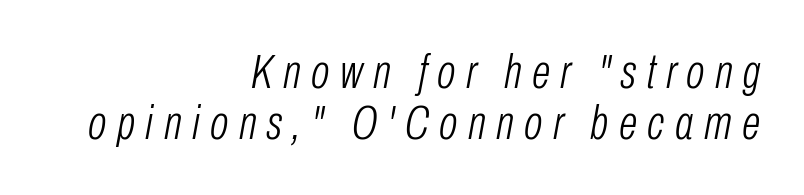
Q: Is the text bold? A: No.
Q: Is the text italic (slanted)? A: Yes, it leans right by about 10 degrees.
Q: Is the text underlined? A: No.
Q: How is the paragraph aligned? A: Right-aligned.
Q: Is the spacing between letters normal or unusually wide? A: Unusually wide.
Q: Is the spacing between lines tight, normal or loose? A: Tight.
Q: Width (condensed, normal, or wide)? A: Condensed.
Q: Stroke contrast? A: Low.
Q: x-height? A: Medium.
Q: Monospaced? A: No.
